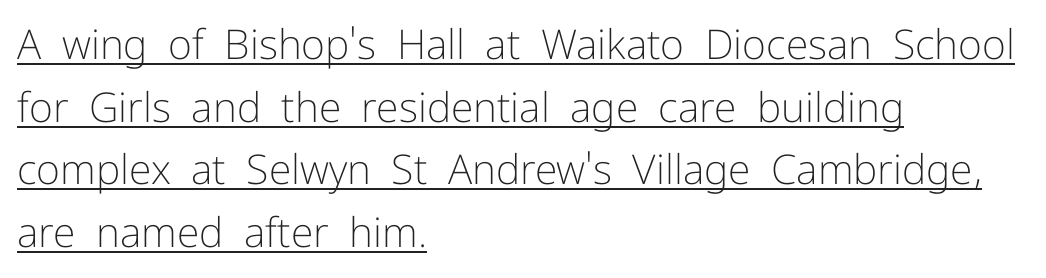
The image shows 41 px light sans-serif type, upright; set left-aligned, normal line spacing (1.53x), normal letter spacing, underlined; low stroke contrast and a medium x-height.
